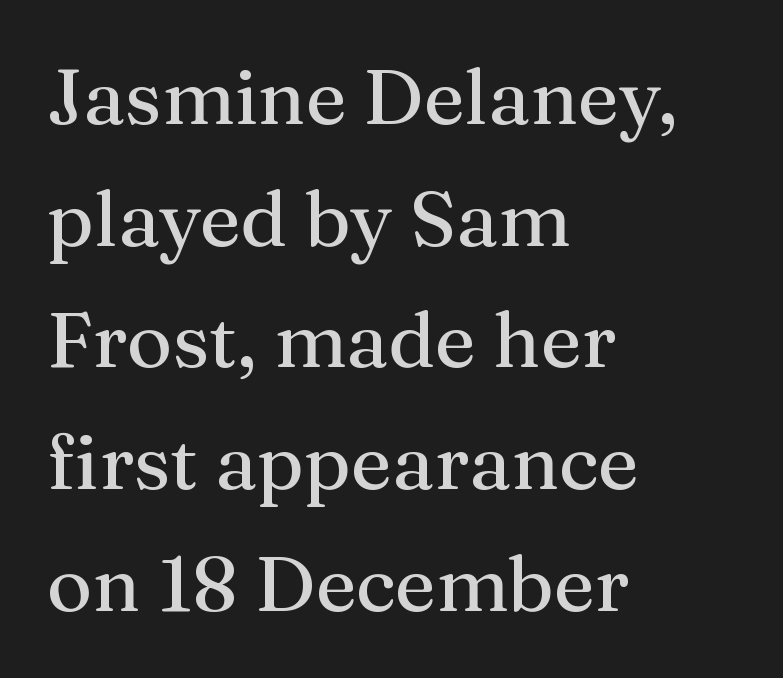
The image shows 78 px serif type, upright; set left-aligned, normal line spacing (1.56x), normal letter spacing, not underlined; medium stroke contrast and a medium x-height.
